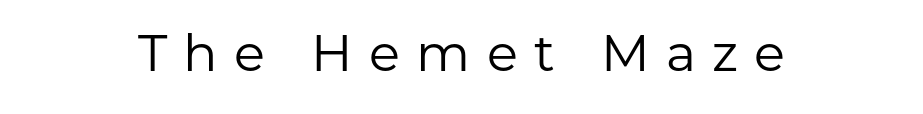
Notice how the stems are strictly vertical — no italics here. Glance below the letters and you will spot only blank space. The typeface chosen for these lines omits serifs. Stems and bowls with no extra thickness — not bold. Do the characters align in a grid? No, the font is proportional.
